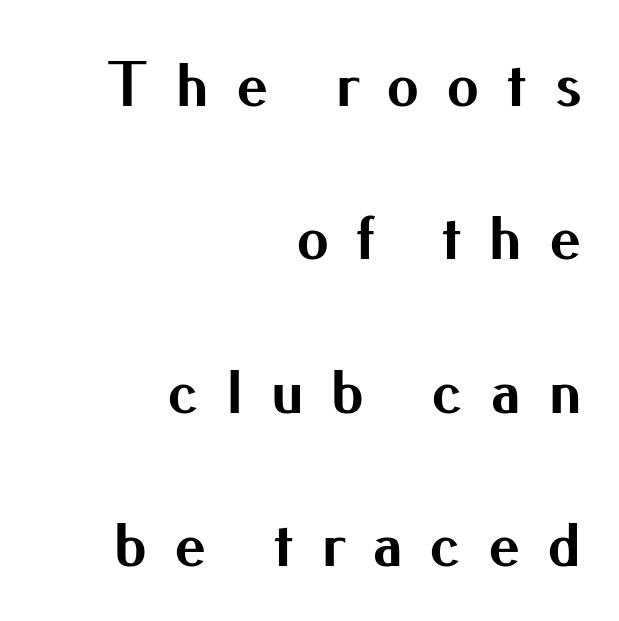
Q: Is the text bold? A: Yes.
Q: Is the text italic (slanted)? A: No, it is upright.
Q: Is the typeface a serif or a sans-serif typeface? A: Sans-serif.
Q: Is the text underlined? A: No.
Q: How is the paragraph aligned? A: Right-aligned.
Q: Is the spacing between letters normal or unusually wide? A: Unusually wide.
Q: Is the spacing between lines tight, normal or loose? A: Loose.
Q: Width (condensed, normal, or wide)? A: Normal.
Q: Stroke contrast? A: Medium.
Q: x-height? A: Small.
Q: Monospaced? A: No.
